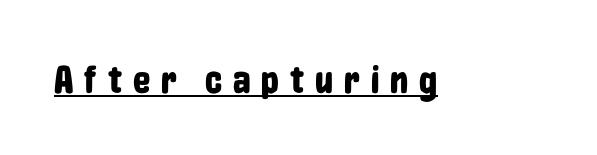
Q: Is the text italic (slanted)? A: No, it is upright.
Q: Is the typeface a serif or a sans-serif typeface? A: Sans-serif.
Q: Is the text underlined? A: Yes.
Q: Is the spacing between letters normal or unusually wide? A: Unusually wide.
Q: Width (condensed, normal, or wide)? A: Condensed.
Q: Stroke contrast? A: Low.
Q: x-height? A: Medium.
Q: Monospaced? A: No.
